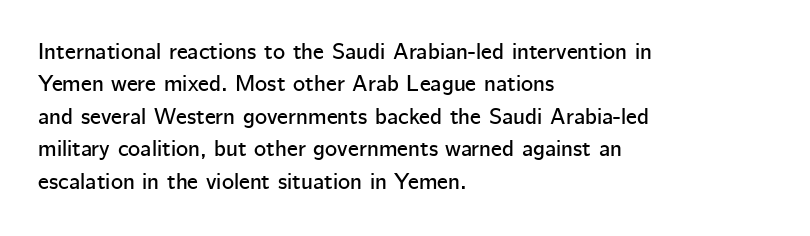
Q: Is the text italic (slanted)? A: No, it is upright.
Q: Is the text underlined? A: No.
Q: How is the paragraph aligned? A: Left-aligned.
Q: Is the spacing between letters normal or unusually wide? A: Normal.
Q: Is the spacing between lines tight, normal or loose? A: Normal.
